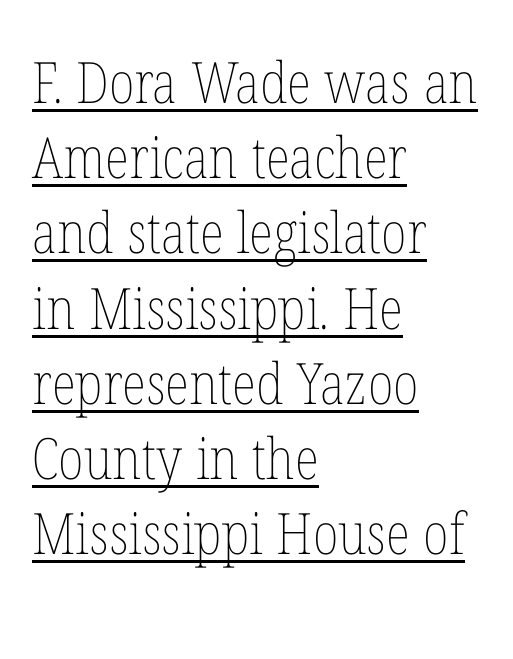
Q: Is the text bold? A: No.
Q: Is the text italic (slanted)? A: No, it is upright.
Q: Is the text underlined? A: Yes.
Q: How is the paragraph aligned? A: Left-aligned.
Q: Is the spacing between letters normal or unusually wide? A: Normal.
Q: Is the spacing between lines tight, normal or loose? A: Normal.
Q: Width (condensed, normal, or wide)? A: Condensed.
Q: Stroke contrast? A: Low.
Q: x-height? A: Medium.
Q: Monospaced? A: No.
